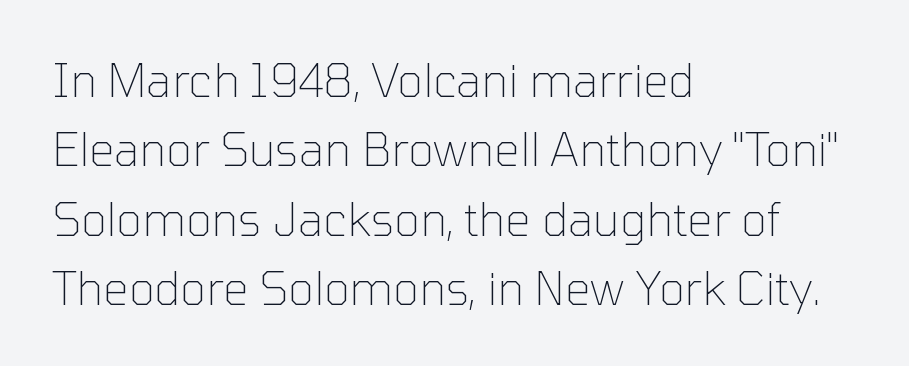
{"serif": "no", "italic": "no", "bold": "no", "weight": "thin", "width": "normal", "stroke_contrast": "low", "x_height": "medium", "monospaced": "no", "underline": "no", "align": "left", "line_spacing": "normal", "line_spacing_ratio": 1.54, "letter_spacing": "normal", "letter_spacing_em": 0.0, "glyph_px": 45}
